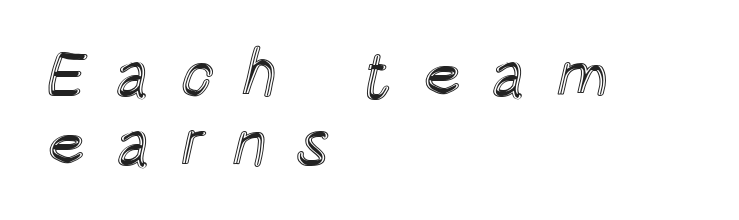
The image shows 65 px condensed type; set left-aligned, tight line spacing (1.06x), unusually wide letter spacing (+0.43 em), not underlined; a large x-height.
